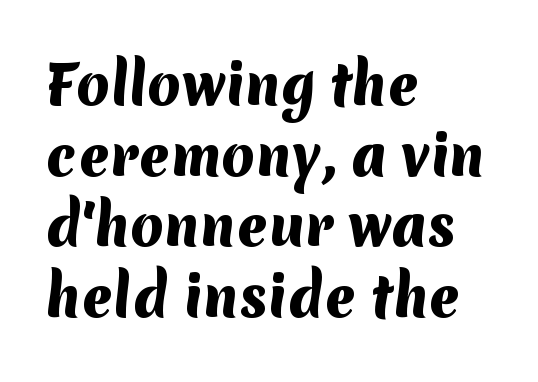
Check the space under the baseline: it is left empty. Font category for this specimen: sans-serif. Do the characters align in a grid? No, the font is proportional. Thick stems and heavy bowls — unmistakably bold. The rendering uses a moderate line-height, typical for paragraphs.
